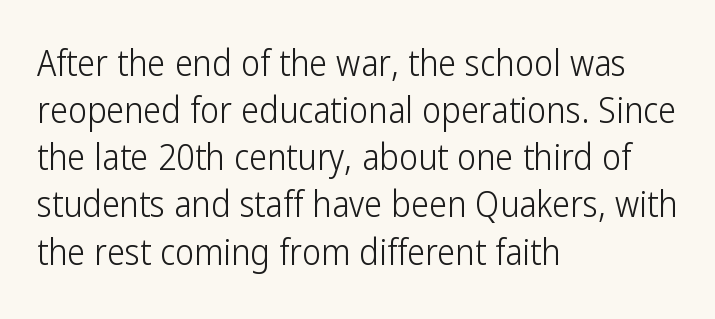
The image shows 36 px light, condensed sans-serif type, upright; set left-aligned, normal line spacing (1.31x), normal letter spacing, not underlined; low stroke contrast and a medium x-height.
